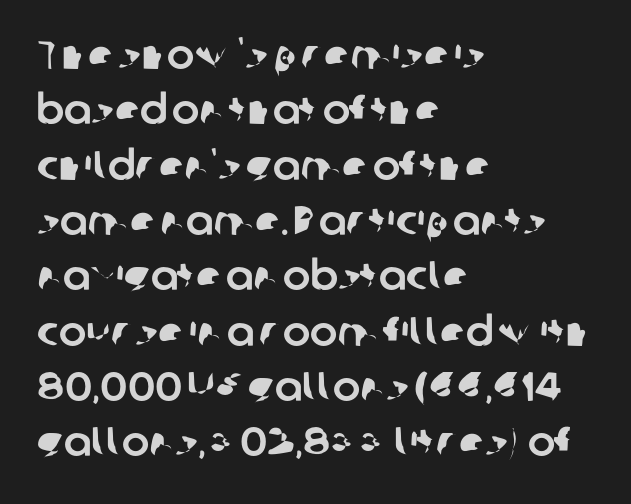
A typesetter would call this proportional, since set widths differ per character. Underline: absent. Serifs: no, the terminals of the letterforms are clean. Caption: standard tracking, unaltered.
